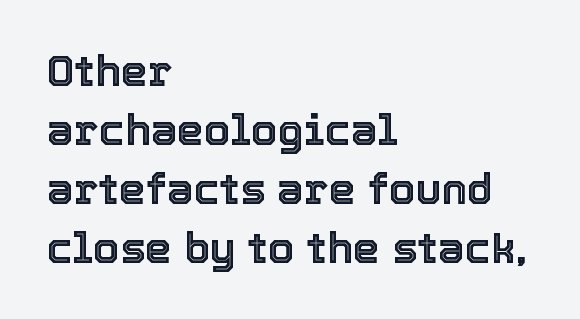
Q: Is the text italic (slanted)? A: No, it is upright.
Q: Is the text underlined? A: No.
Q: How is the paragraph aligned? A: Left-aligned.
Q: Is the spacing between letters normal or unusually wide? A: Normal.
Q: Is the spacing between lines tight, normal or loose? A: Normal.
Q: Width (condensed, normal, or wide)? A: Normal.
Q: x-height? A: Medium.
Q: Monospaced? A: No.
